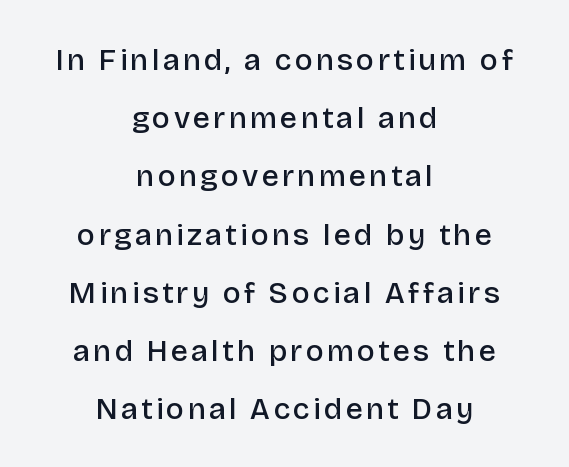
The image shows 30 px semibold sans-serif type, upright; set centered, loose line spacing (1.94x), not underlined; low stroke contrast and a large x-height.
